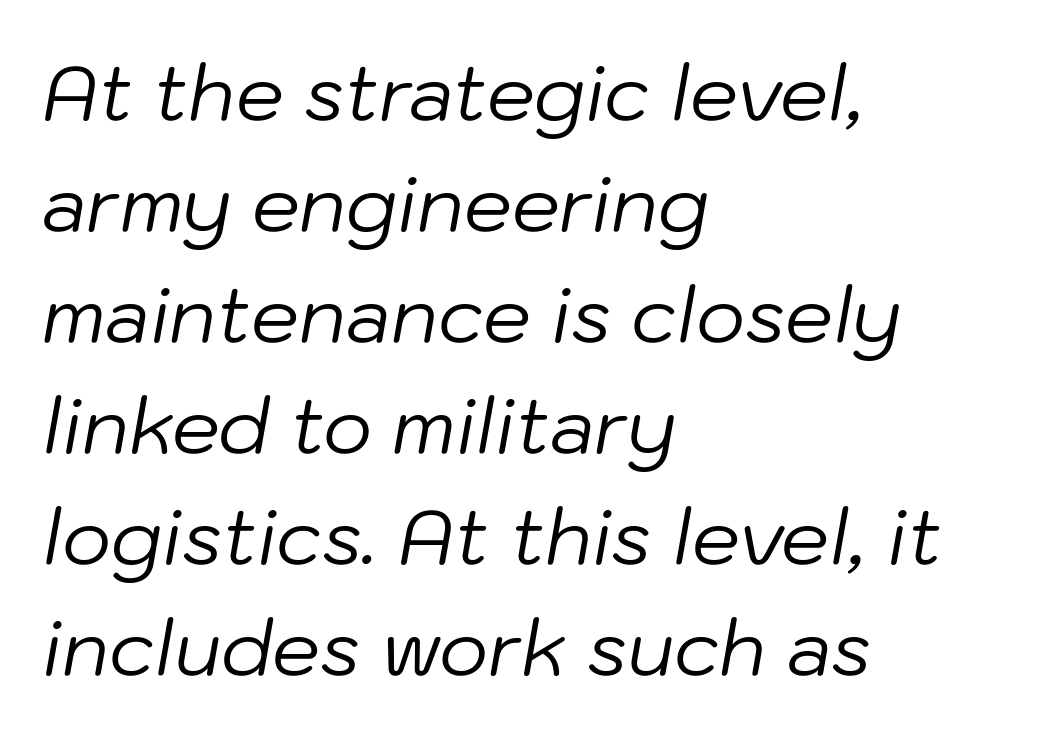
Q: Is the text bold? A: No.
Q: Is the text italic (slanted)? A: Yes, it leans right by about 10 degrees.
Q: Is the text underlined? A: No.
Q: How is the paragraph aligned? A: Left-aligned.
Q: Is the spacing between letters normal or unusually wide? A: Normal.
Q: Is the spacing between lines tight, normal or loose? A: Normal.
Q: Width (condensed, normal, or wide)? A: Normal.
Q: Stroke contrast? A: Low.
Q: x-height? A: Medium.
Q: Monospaced? A: No.
